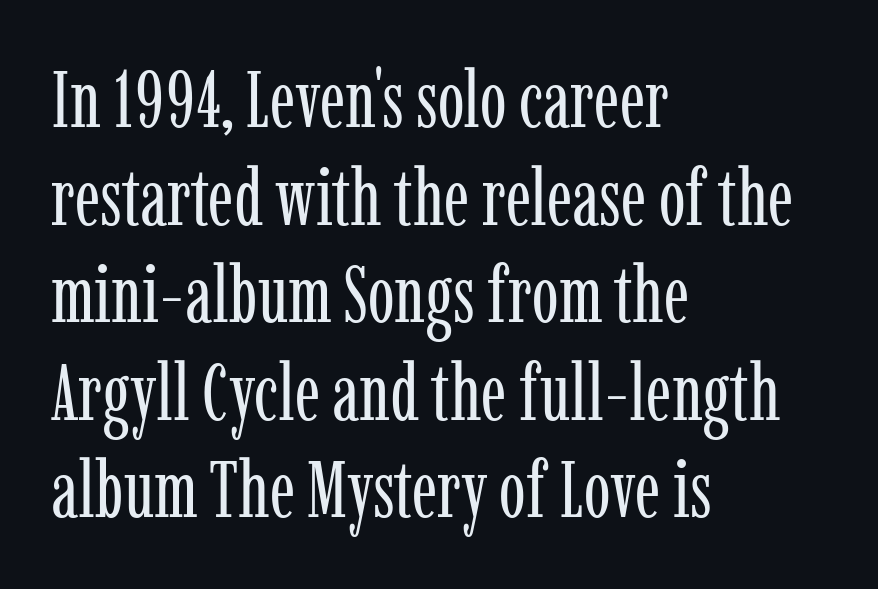
Q: Is the text bold? A: No.
Q: Is the text italic (slanted)? A: No, it is upright.
Q: Is the typeface a serif or a sans-serif typeface? A: Serif.
Q: Is the text underlined? A: No.
Q: How is the paragraph aligned? A: Left-aligned.
Q: Is the spacing between letters normal or unusually wide? A: Normal.
Q: Width (condensed, normal, or wide)? A: Condensed.
Q: Stroke contrast? A: Low.
Q: x-height? A: Medium.
Q: Monospaced? A: No.
